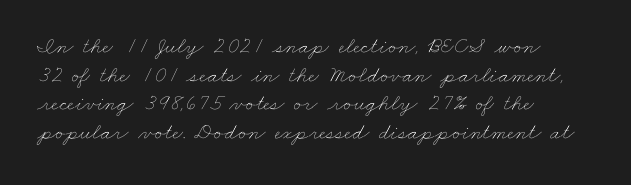
{"bold": "no", "underline": "no", "align": "left", "line_spacing": "normal", "line_spacing_ratio": 1.25, "letter_spacing": "normal", "letter_spacing_em": 0.0, "glyph_px": 23}
